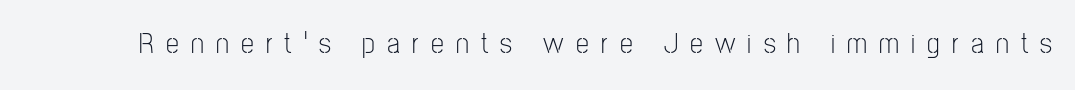
{"serif": "no", "italic": "no", "bold": "no", "weight": "light", "width": "condensed", "stroke_contrast": "low", "x_height": "medium", "monospaced": "no", "underline": "no", "letter_spacing": "wide", "letter_spacing_em": 0.42, "glyph_px": 29}
